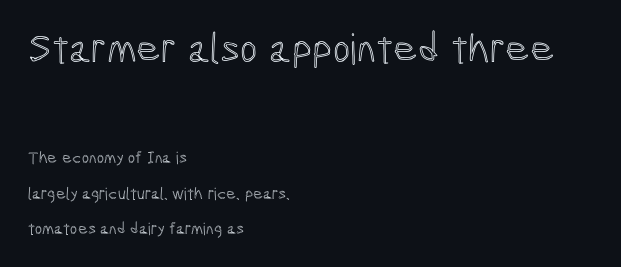
The typesetter chose a ragged-right arrangement here. Character size in the leading block exceeds that of the trailing block. Successive baselines arrive slowly, with a big drop between each. Inter-character spacing is left at the font's built-in metrics. You could not count columns in this text — the font is proportionally spaced.
